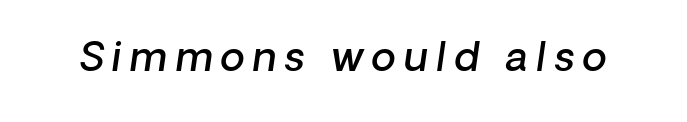
The image shows 40 px semibold type, italic (leaning right); set unusually wide letter spacing (+0.2 em), not underlined; low stroke contrast and a medium x-height.
